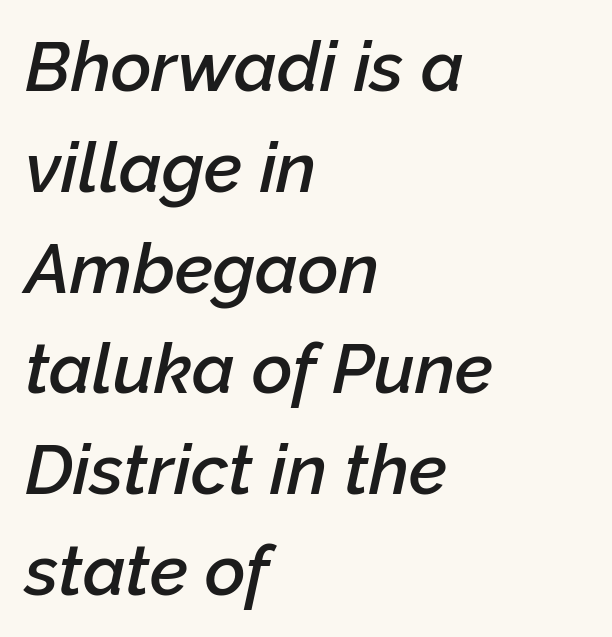
{"italic": "yes", "lean": "right", "slant_degrees": 12, "bold": "semi", "weight": "semibold", "width": "normal", "stroke_contrast": "low", "x_height": "medium", "monospaced": "no", "underline": "no", "align": "left", "line_spacing": "normal", "line_spacing_ratio": 1.44, "letter_spacing": "normal", "letter_spacing_em": 0.0, "glyph_px": 70}
